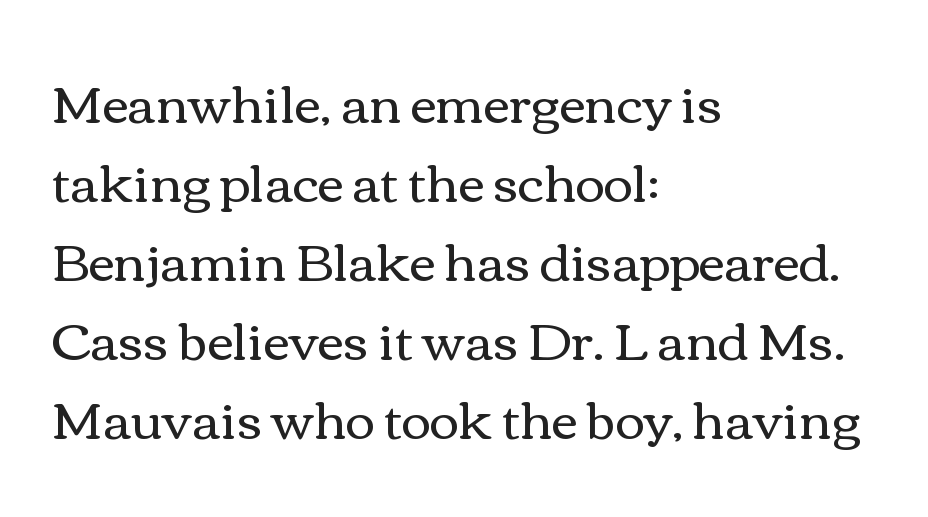
The image shows 51 px regular-weight, wide type, upright; set left-aligned, normal line spacing (1.55x), normal letter spacing, not underlined; medium stroke contrast and a medium x-height.
